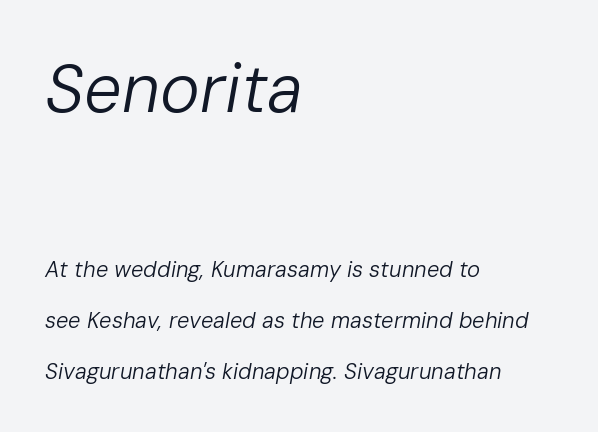
Think of a printed novel: that variable character pitch is what you see here. Caption: multi-line text, flush left, ragged right. Character size in the leading block exceeds that of the trailing block. The zone under the glyphs is completely vacant.
